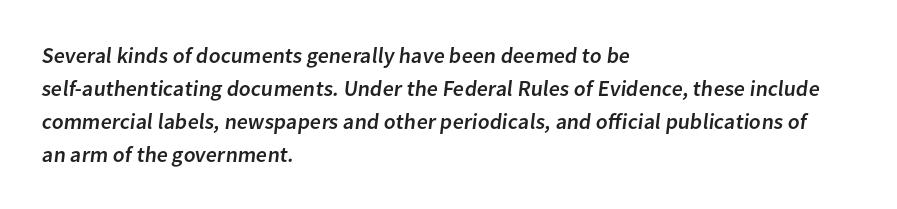
The image shows 22 px text type; set left-aligned, normal line spacing (1.5x), normal letter spacing, not underlined.
